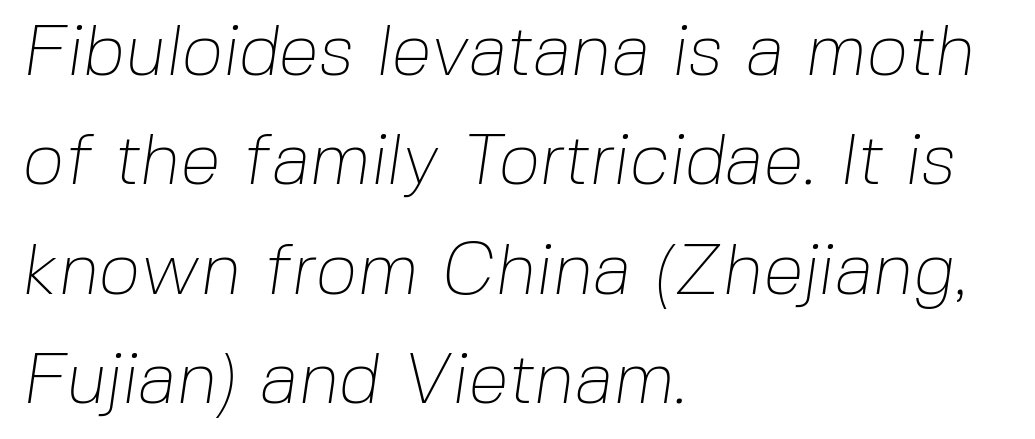
Q: Is the text bold? A: No.
Q: Is the typeface a serif or a sans-serif typeface? A: Sans-serif.
Q: Is the text underlined? A: No.
Q: How is the paragraph aligned? A: Left-aligned.
Q: Is the spacing between letters normal or unusually wide? A: Normal.
Q: Is the spacing between lines tight, normal or loose? A: Normal.
Q: Width (condensed, normal, or wide)? A: Normal.
Q: Stroke contrast? A: Low.
Q: x-height? A: Medium.
Q: Monospaced? A: No.
